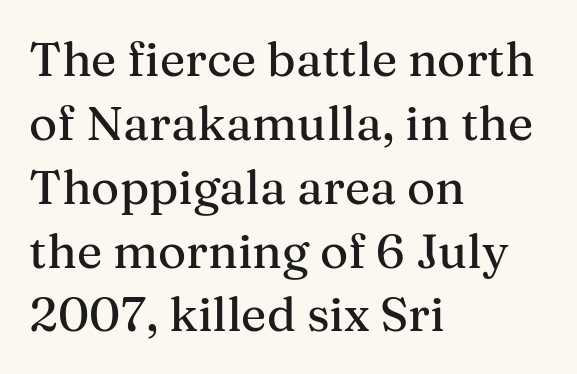
{"serif": "yes", "italic": "no", "width": "normal", "stroke_contrast": "medium", "x_height": "medium", "monospaced": "no", "underline": "no", "align": "left", "line_spacing": "normal", "line_spacing_ratio": 1.33, "letter_spacing": "normal", "letter_spacing_em": 0.0, "glyph_px": 48}
